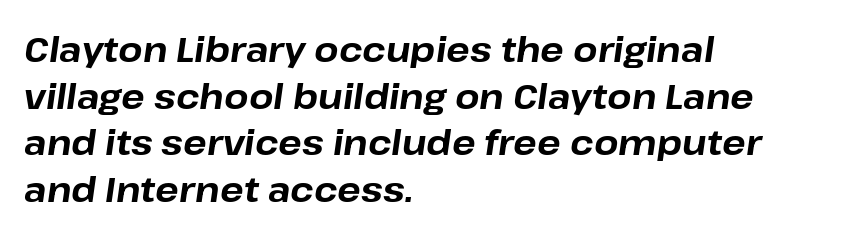
{"italic": "yes", "lean": "right", "slant_degrees": 8, "bold": "yes", "weight": "bold", "width": "normal", "stroke_contrast": "low", "x_height": "medium", "monospaced": "no", "underline": "no", "align": "left", "line_spacing": "normal", "line_spacing_ratio": 1.33, "letter_spacing": "normal", "letter_spacing_em": 0.0, "glyph_px": 35}
